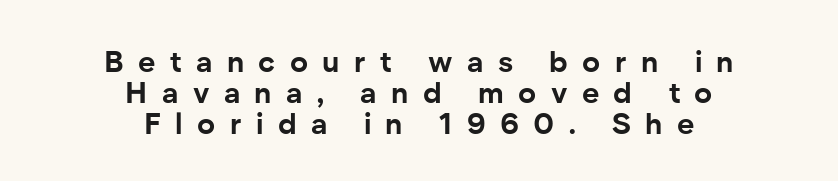
The image shows 30 px bold sans-serif type, upright; set centered, tight line spacing (1.03x), unusually wide letter spacing (+0.48 em), not underlined; low stroke contrast and a medium x-height.
